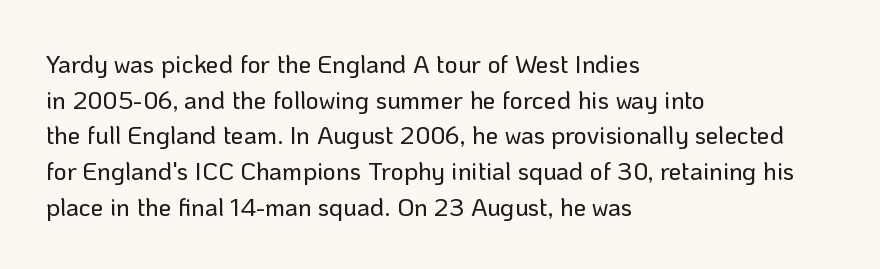
Q: Is the text italic (slanted)? A: No, it is upright.
Q: Is the text underlined? A: No.
Q: How is the paragraph aligned? A: Left-aligned.
Q: Is the spacing between letters normal or unusually wide? A: Normal.
Q: Is the spacing between lines tight, normal or loose? A: Normal.
